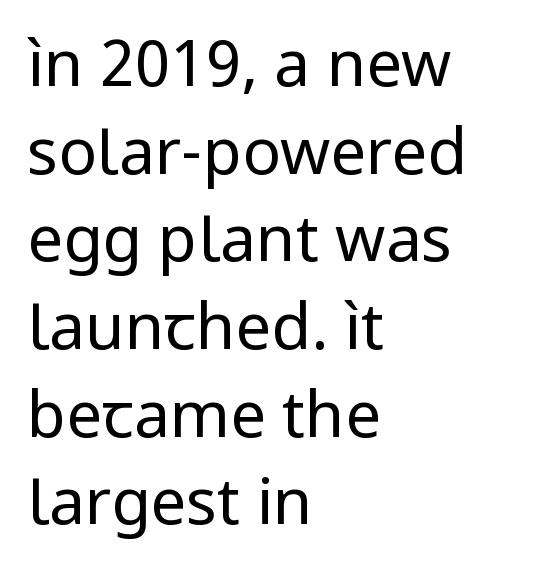
The letters stand upright; this is a roman face. I'd call this a sans setting — the letters go barefoot. The rendering uses natural spacing where letterforms have individual widths. Rule under the text: the space is simply empty.
